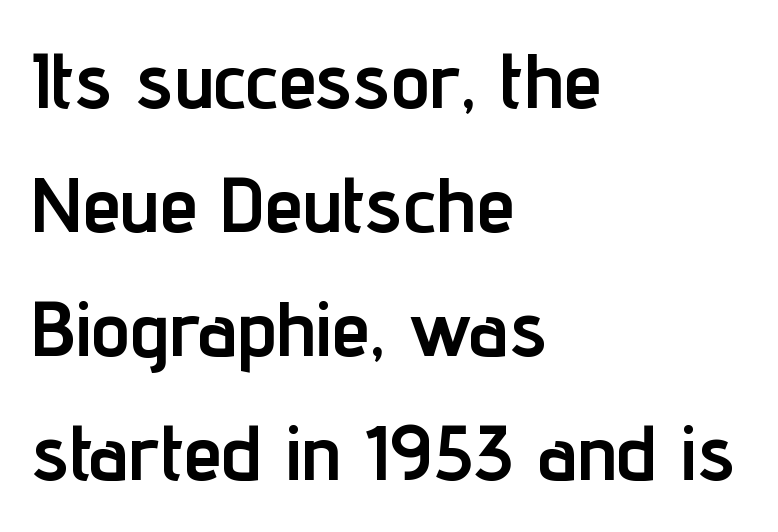
Q: Is the text bold? A: Yes.
Q: Is the text italic (slanted)? A: No, it is upright.
Q: Is the typeface a serif or a sans-serif typeface? A: Sans-serif.
Q: Is the text underlined? A: No.
Q: How is the paragraph aligned? A: Left-aligned.
Q: Is the spacing between letters normal or unusually wide? A: Normal.
Q: Is the spacing between lines tight, normal or loose? A: Normal.
Q: Width (condensed, normal, or wide)? A: Condensed.
Q: Stroke contrast? A: Low.
Q: x-height? A: Medium.
Q: Monospaced? A: No.
